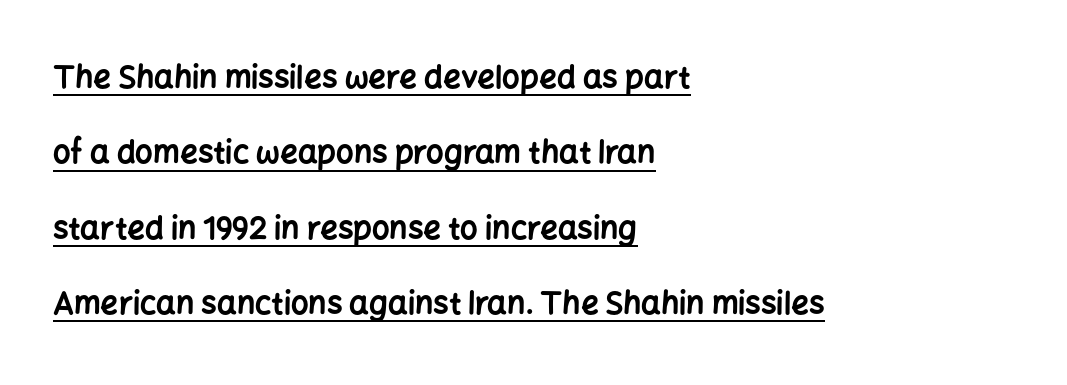
{"serif": "no", "italic": "no", "bold": "yes", "weight": "bold", "width": "normal", "stroke_contrast": "low", "x_height": "medium", "monospaced": "no", "underline": "yes", "align": "left", "line_spacing": "loose", "line_spacing_ratio": 2.43, "letter_spacing": "normal", "letter_spacing_em": 0.0, "glyph_px": 31}
